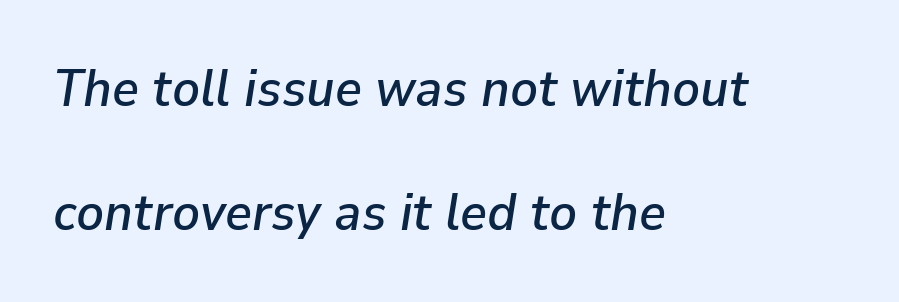
Q: Is the text italic (slanted)? A: Yes, it leans right by about 9 degrees.
Q: Is the text underlined? A: No.
Q: How is the paragraph aligned? A: Left-aligned.
Q: Is the spacing between letters normal or unusually wide? A: Normal.
Q: Is the spacing between lines tight, normal or loose? A: Loose.
Q: Width (condensed, normal, or wide)? A: Normal.
Q: Stroke contrast? A: Low.
Q: x-height? A: Medium.
Q: Monospaced? A: No.
